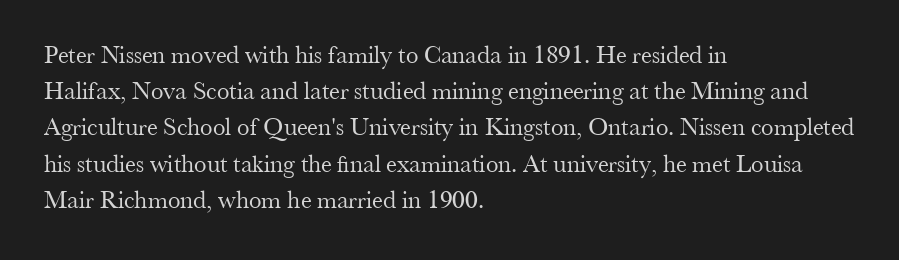
Q: Is the text bold? A: No.
Q: Is the text italic (slanted)? A: No, it is upright.
Q: Is the text underlined? A: No.
Q: How is the paragraph aligned? A: Left-aligned.
Q: Is the spacing between letters normal or unusually wide? A: Normal.
Q: Is the spacing between lines tight, normal or loose? A: Normal.
